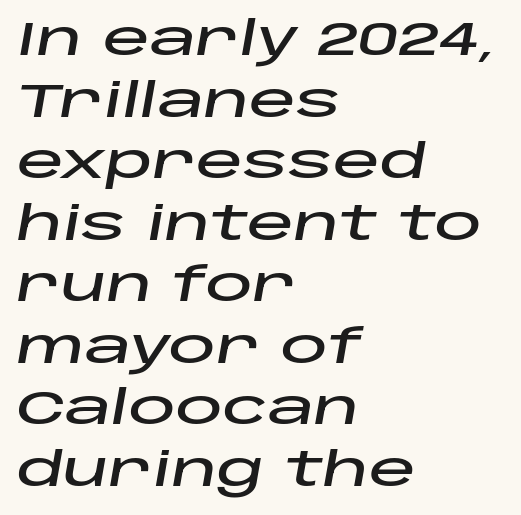
Q: Is the text italic (slanted)? A: Yes, it leans right by about 10 degrees.
Q: Is the text underlined? A: No.
Q: How is the paragraph aligned? A: Left-aligned.
Q: Is the spacing between letters normal or unusually wide? A: Normal.
Q: Is the spacing between lines tight, normal or loose? A: Normal.
Q: Width (condensed, normal, or wide)? A: Wide.
Q: Stroke contrast? A: Low.
Q: x-height? A: Large.
Q: Monospaced? A: No.
